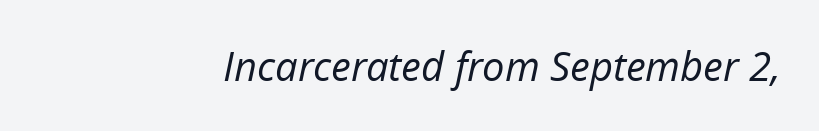
Each word holds together tightly as a unit, with standard inter-letter gaps. These lines are rendered in a variable-pitch font. Underline: absent. The letters are slanted; this is an italic face. The weight would be labelled regular, book, light, or lighter still.
